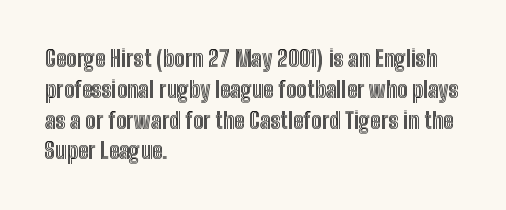
{"italic": "no", "underline": "no", "align": "left", "line_spacing": "normal", "line_spacing_ratio": 1.4, "letter_spacing": "normal", "letter_spacing_em": 0.0, "glyph_px": 22}
